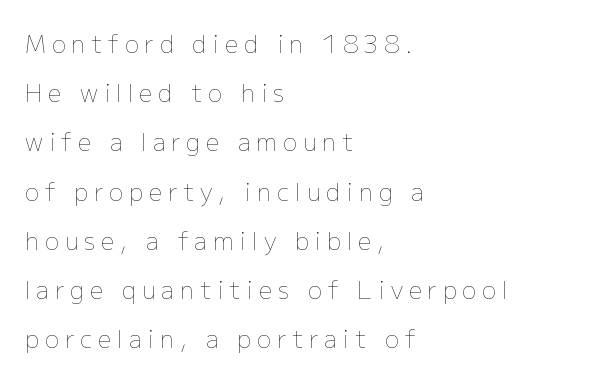
The gaps between neighbouring characters are conspicuously large. Alignment: flush left. Widely set lines give the paragraph a tall, airy silhouette. The space directly below the letters is spotless. Posture: upright roman. The cut favours lightness, reaching ordinary text weight at its darkest.
